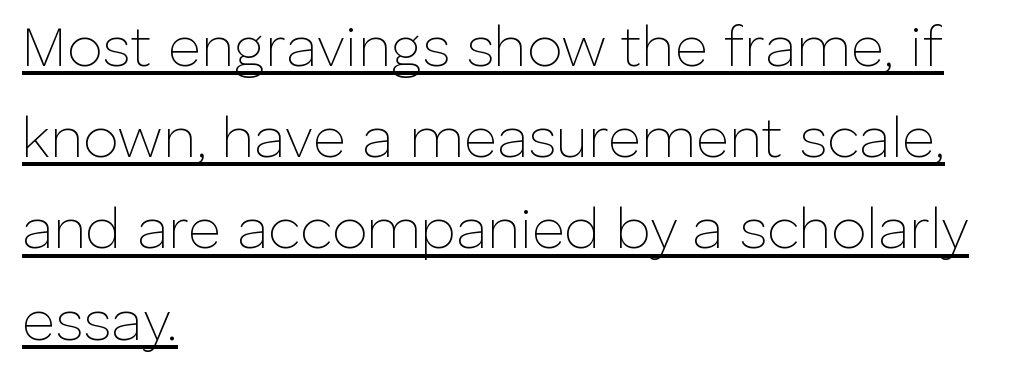
Q: Is the text bold? A: No.
Q: Is the text italic (slanted)? A: No, it is upright.
Q: Is the typeface a serif or a sans-serif typeface? A: Sans-serif.
Q: Is the text underlined? A: Yes.
Q: How is the paragraph aligned? A: Left-aligned.
Q: Is the spacing between letters normal or unusually wide? A: Normal.
Q: Is the spacing between lines tight, normal or loose? A: Normal.
Q: Width (condensed, normal, or wide)? A: Normal.
Q: Stroke contrast? A: Low.
Q: x-height? A: Medium.
Q: Monospaced? A: No.
